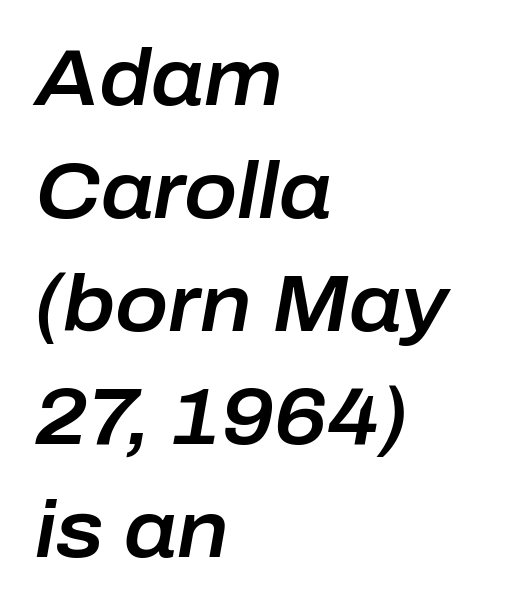
Proportional: the letters do not fall into vertical columns. One glance says typical: line gaps are just what's usual. Quick note: underline off. A classic flush-left, rag-right setting is used for this passage.
